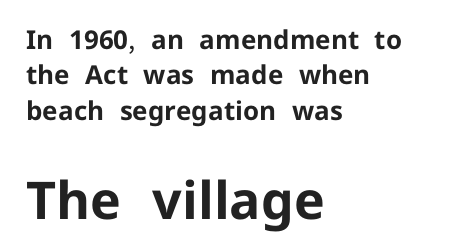
The passage shown begins with its smaller block and ends with its larger one. No word sits above an underline. Weight: bold. In terms of letterspacing, this is plain default setting.
